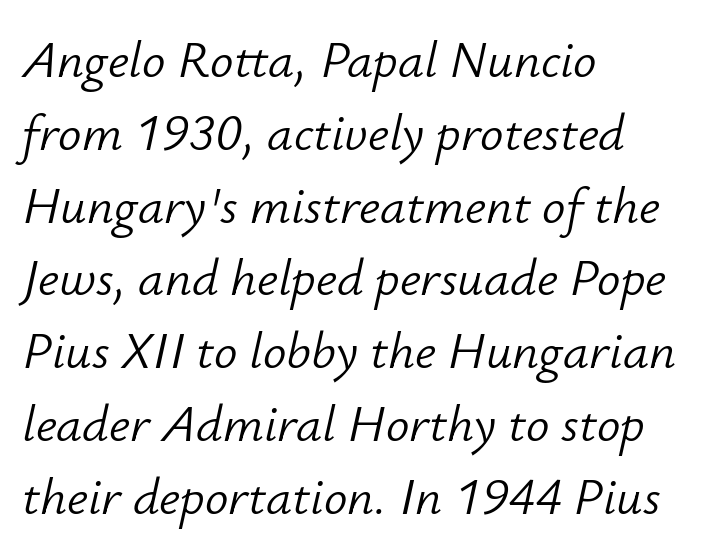
Q: Is the text bold? A: No.
Q: Is the text italic (slanted)? A: Yes, it leans right by about 12 degrees.
Q: Is the text underlined? A: No.
Q: How is the paragraph aligned? A: Left-aligned.
Q: Is the spacing between letters normal or unusually wide? A: Normal.
Q: Is the spacing between lines tight, normal or loose? A: Normal.
Q: Width (condensed, normal, or wide)? A: Normal.
Q: Stroke contrast? A: Low.
Q: x-height? A: Small.
Q: Monospaced? A: No.
